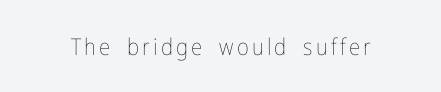
The image shows 23 px text type, upright; set not underlined.
